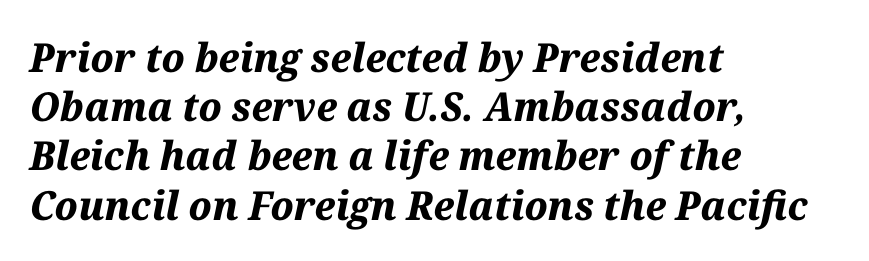
Emphasis-style slanted type is in use. How heavy is the stroke? Heavy — this is a bold. The string is rendered with underlining switched off. You could not count columns in this text — the font is proportionally spaced.
